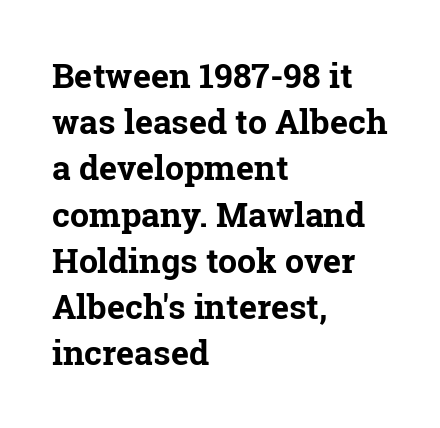
{"serif": "yes", "italic": "no", "bold": "yes", "weight": "bold", "width": "normal", "stroke_contrast": "low", "x_height": "medium", "monospaced": "no", "underline": "no", "align": "left", "line_spacing": "normal", "line_spacing_ratio": 1.36, "letter_spacing": "normal", "letter_spacing_em": 0.0, "glyph_px": 34}
